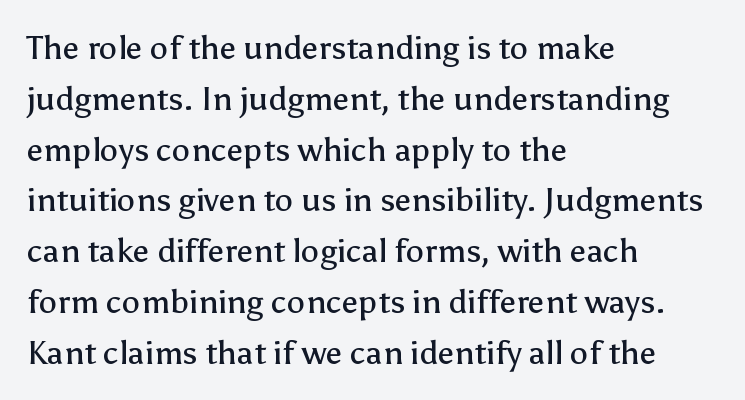
{"serif": "no", "italic": "no", "bold": "no", "weight": "regular", "width": "normal", "stroke_contrast": "low", "x_height": "medium", "monospaced": "no", "underline": "no", "align": "left", "line_spacing": "normal", "line_spacing_ratio": 1.54, "letter_spacing": "normal", "letter_spacing_em": 0.0, "glyph_px": 33}
